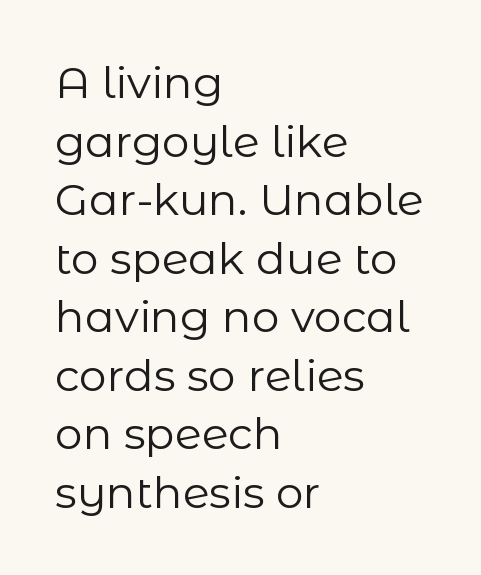
The typeface chosen for these lines omits serifs. Whoever set this chose a conventional vertical rhythm. Layout note: lines flush left. Think standard paragraph weight, or any step lighter than that. Spacing verdict: proportional, widths tailored to each character.
